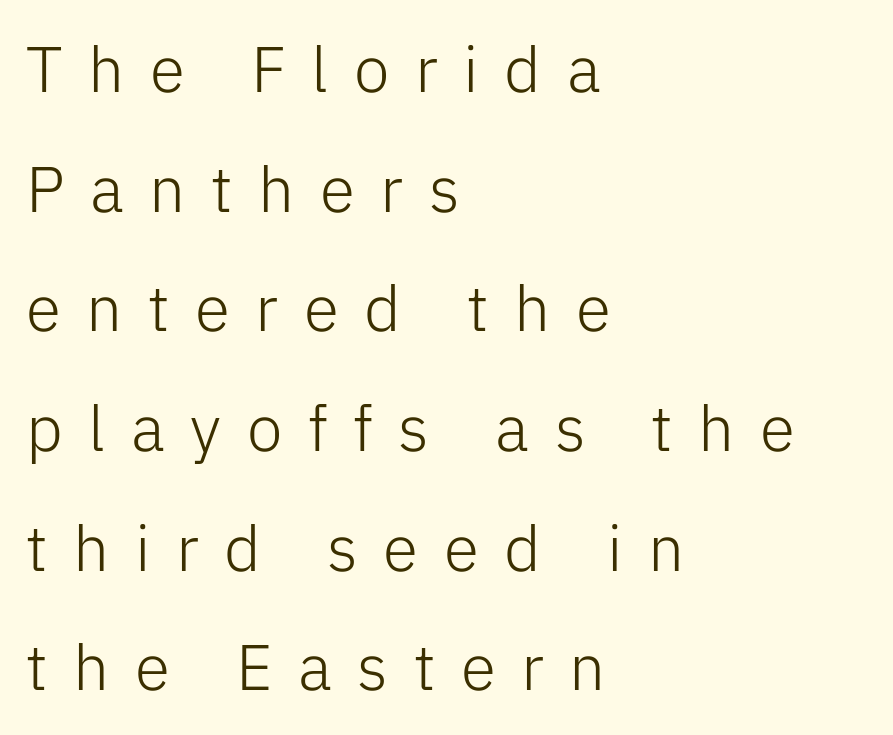
The image shows 64 px light sans-serif type, upright; set left-aligned, line spacing 1.87x, unusually wide letter spacing (+0.4 em), not underlined; low stroke contrast and a medium x-height.
